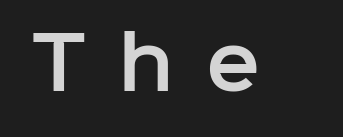
{"serif": "no", "italic": "no", "width": "normal", "stroke_contrast": "low", "x_height": "medium", "monospaced": "no", "underline": "no", "letter_spacing": "wide", "letter_spacing_em": 0.45, "glyph_px": 72}
